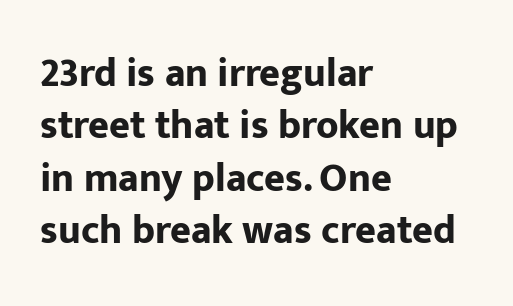
{"serif": "no", "italic": "no", "bold": "yes", "weight": "bold", "width": "normal", "stroke_contrast": "low", "x_height": "medium", "monospaced": "no", "underline": "no", "align": "left", "line_spacing": "normal", "line_spacing_ratio": 1.31, "letter_spacing": "normal", "letter_spacing_em": 0.0, "glyph_px": 40}
